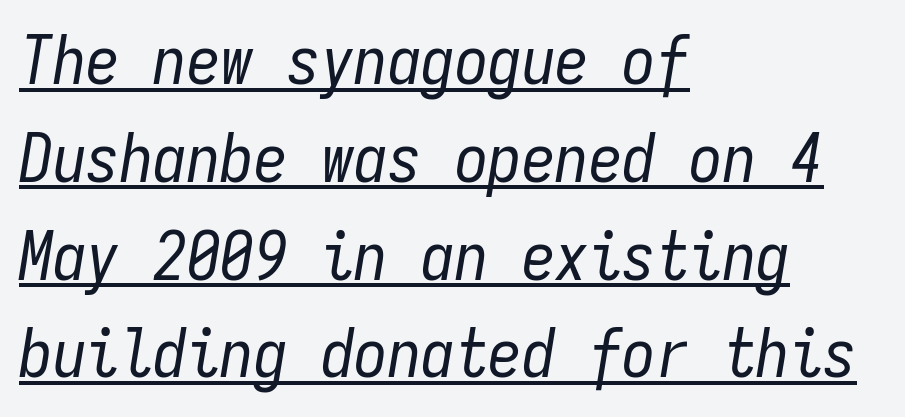
Q: Is the text bold? A: No.
Q: Is the text italic (slanted)? A: Yes, it leans right by about 9 degrees.
Q: Is the text underlined? A: Yes.
Q: How is the paragraph aligned? A: Left-aligned.
Q: Is the spacing between letters normal or unusually wide? A: Normal.
Q: Is the spacing between lines tight, normal or loose? A: Normal.
Q: Width (condensed, normal, or wide)? A: Condensed.
Q: Stroke contrast? A: Low.
Q: x-height? A: Medium.
Q: Monospaced? A: Yes.
